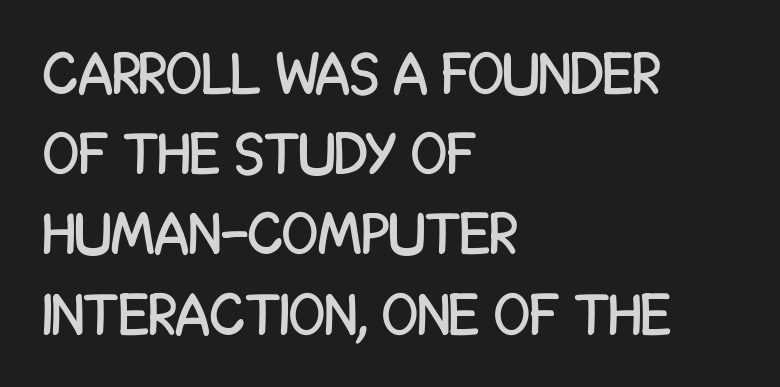
{"serif": "no", "italic": "no", "width": "condensed", "stroke_contrast": "low", "x_height": "large", "monospaced": "no", "underline": "no", "align": "left", "line_spacing": "normal", "line_spacing_ratio": 1.36, "letter_spacing": "normal", "letter_spacing_em": 0.0, "glyph_px": 59}
